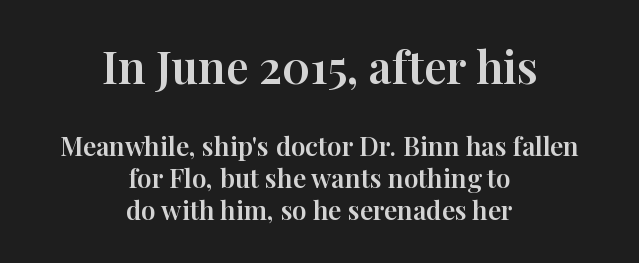
Q: Is the text italic (slanted)? A: No, it is upright.
Q: Is the typeface a serif or a sans-serif typeface? A: Serif.
Q: Is the text underlined? A: No.
Q: How is the paragraph aligned? A: Centered.
Q: Is the spacing between letters normal or unusually wide? A: Normal.
Q: Which block of text is set in a larger size, the first (top) or the second (bottom)? A: The first (top) one.
Q: Width (condensed, normal, or wide)? A: Normal.
Q: Stroke contrast? A: High.
Q: x-height? A: Medium.
Q: Monospaced? A: No.
